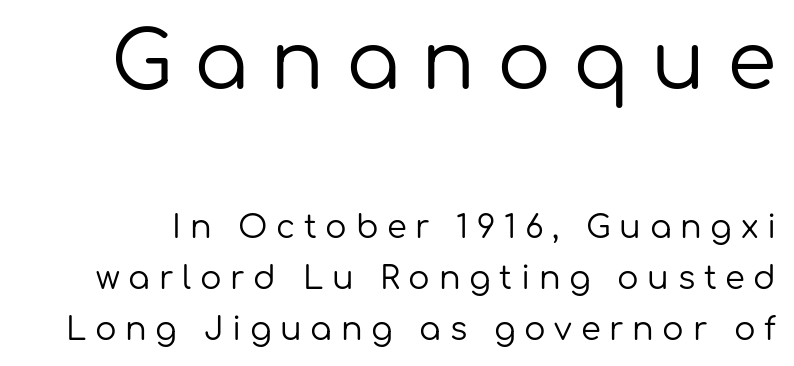
The image shows 80 px regular-weight sans-serif type, upright; set normal line spacing (1.59x), unusually wide letter spacing (+0.27 em), not underlined; the first (top) block is 2.5x larger; low stroke contrast and a medium x-height.
